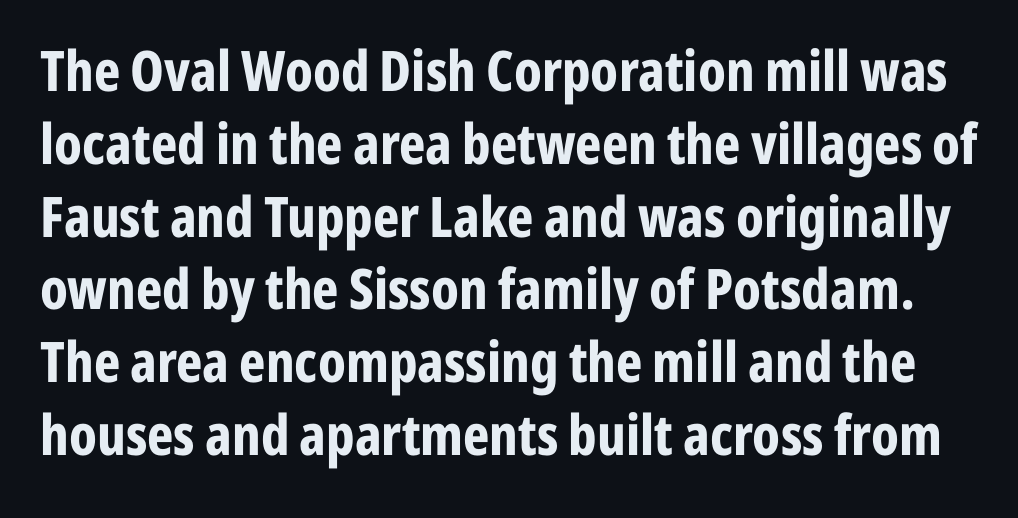
The image shows 56 px bold, condensed sans-serif type, upright; set normal line spacing (1.3x), normal letter spacing, not underlined; low stroke contrast and a medium x-height.
